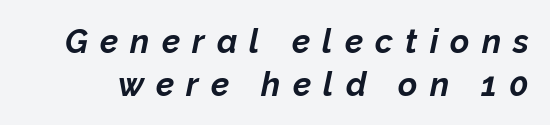
The image shows 33 px bold type, italic (leaning right); set normal line spacing (1.29x), unusually wide letter spacing (+0.37 em), not underlined; low stroke contrast and a medium x-height.
